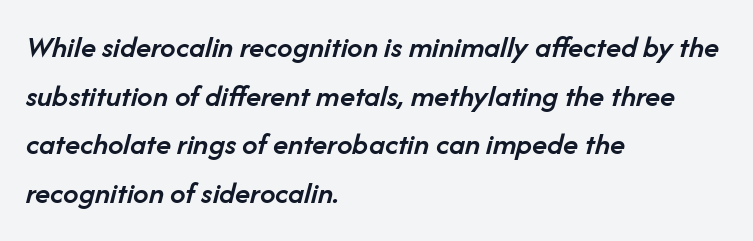
The image shows 31 px semibold type, italic (leaning right); set left-aligned, normal line spacing (1.57x), normal letter spacing, not underlined; low stroke contrast and a medium x-height.
